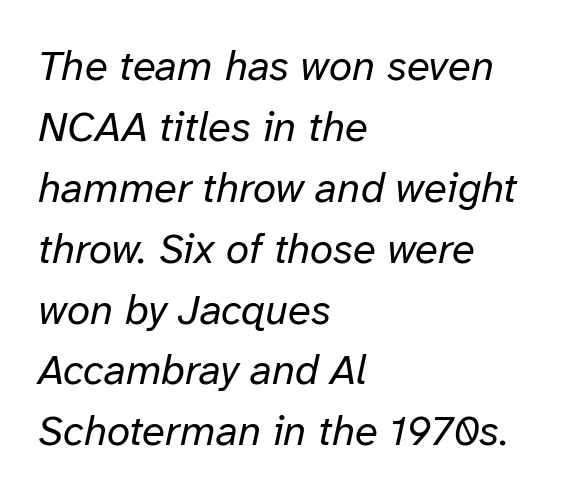
Only glyphs here, with clear space below each row. You could not count columns in this text — the font is proportionally spaced. No letter is thick-stroked: the sample isn't bold. Every row of glyphs begins at an identical x-position on the left. Honestly, the row spacing looks completely unremarkable.
